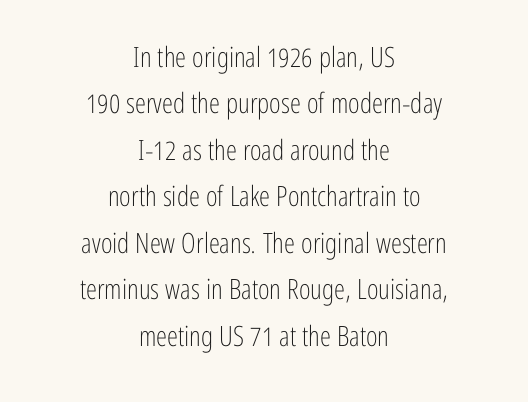
The strokes carry an ordinary text weight at most. The lettering holds an erect, upright posture throughout. The passage shown is typed in a proportional face where columns would drift. The block of text has a typical density, with ordinary space between rows. Regarding serifs, this sample does without them. Characters follow at the spacing the type designer built in.
